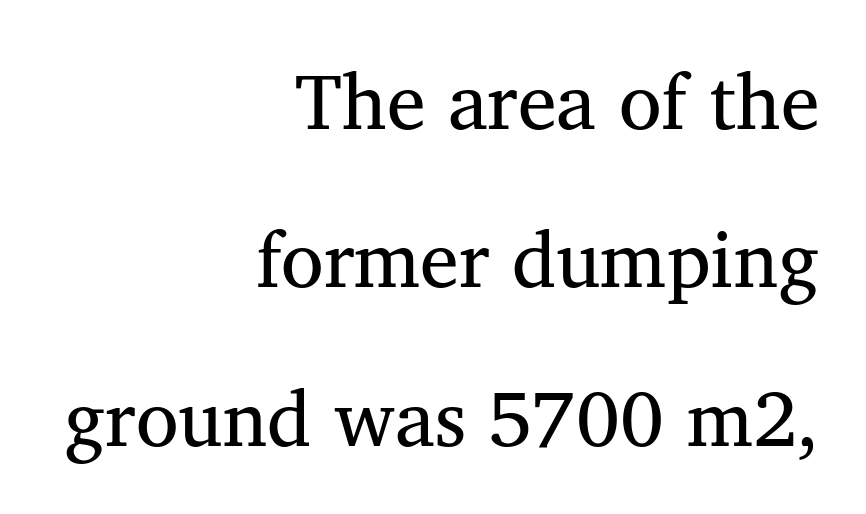
The image shows 78 px regular-weight serif type; set right-aligned, loose line spacing (2.03x), normal letter spacing, not underlined; medium stroke contrast and a medium x-height.
